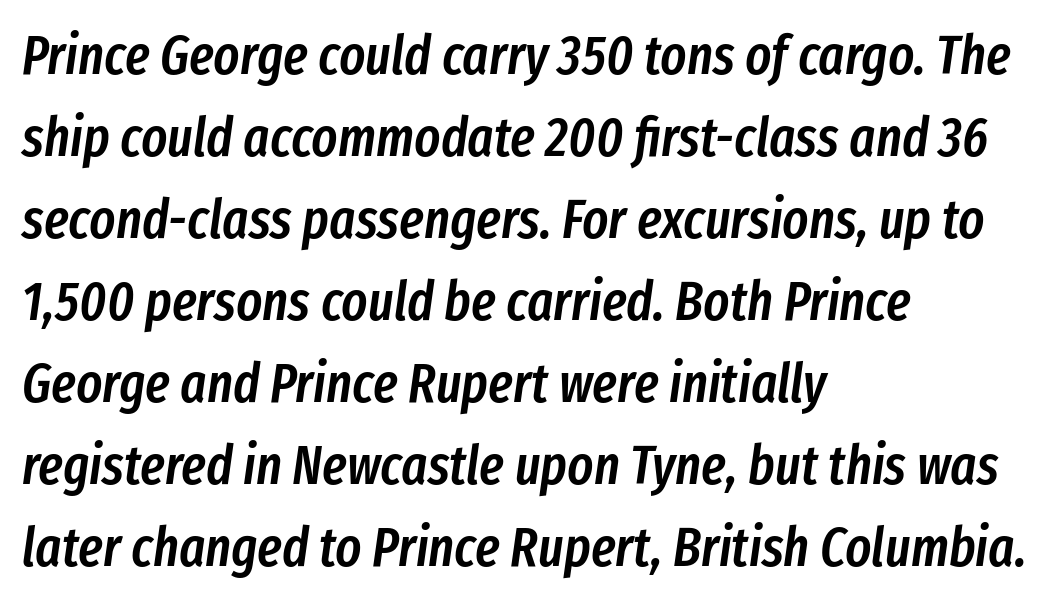
{"italic": "yes", "lean": "right", "slant_degrees": 8, "bold": "semi", "weight": "semibold", "width": "condensed", "stroke_contrast": "low", "x_height": "medium", "monospaced": "no", "underline": "no", "align": "left", "line_spacing": "normal", "line_spacing_ratio": 1.49, "letter_spacing": "normal", "letter_spacing_em": 0.0, "glyph_px": 55}
